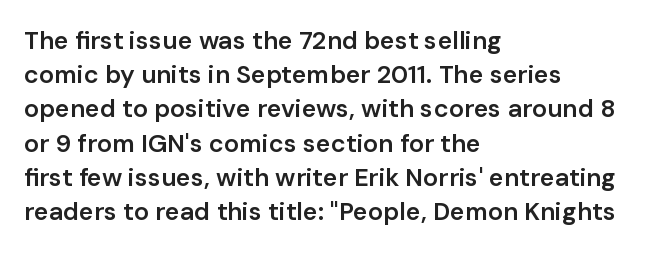
Compared with typical body copy, the letter spacing here is the same. Words float on clear page, feet unadorned. This is the regular roman posture of the typeface. The strokes are fattened partway — semibold, not bold.
